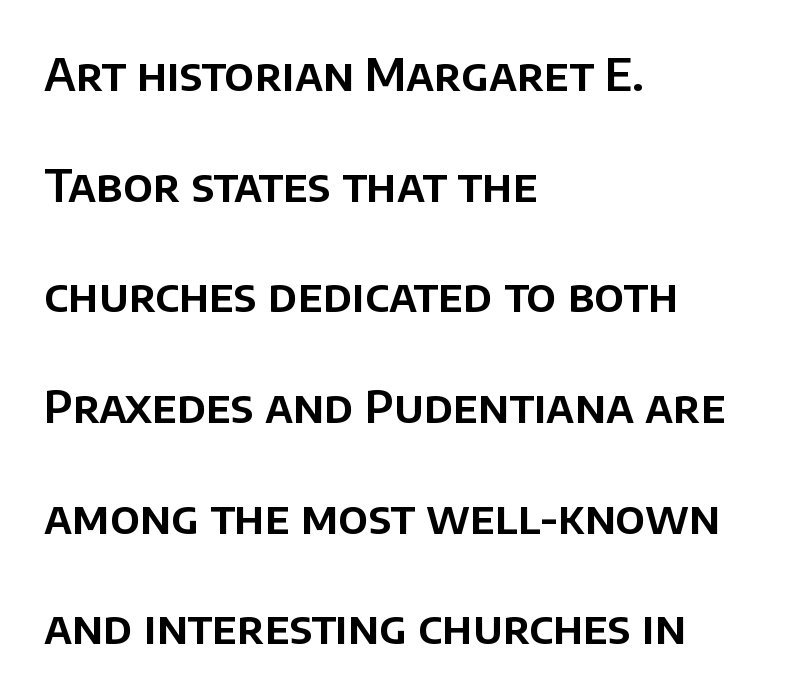
Q: Is the text italic (slanted)? A: No, it is upright.
Q: Is the typeface a serif or a sans-serif typeface? A: Sans-serif.
Q: Is the text underlined? A: No.
Q: How is the paragraph aligned? A: Left-aligned.
Q: Is the spacing between letters normal or unusually wide? A: Normal.
Q: Is the spacing between lines tight, normal or loose? A: Loose.
Q: Width (condensed, normal, or wide)? A: Normal.
Q: Stroke contrast? A: Low.
Q: x-height? A: Large.
Q: Monospaced? A: No.
